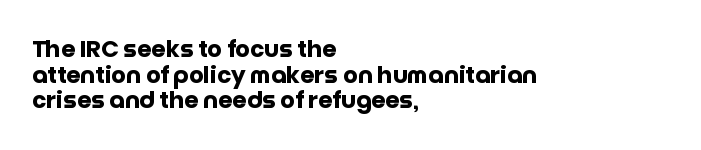
Q: Is the text bold? A: Yes.
Q: Is the text italic (slanted)? A: No, it is upright.
Q: Is the text underlined? A: No.
Q: How is the paragraph aligned? A: Left-aligned.
Q: Is the spacing between letters normal or unusually wide? A: Normal.
Q: Is the spacing between lines tight, normal or loose? A: Tight.
